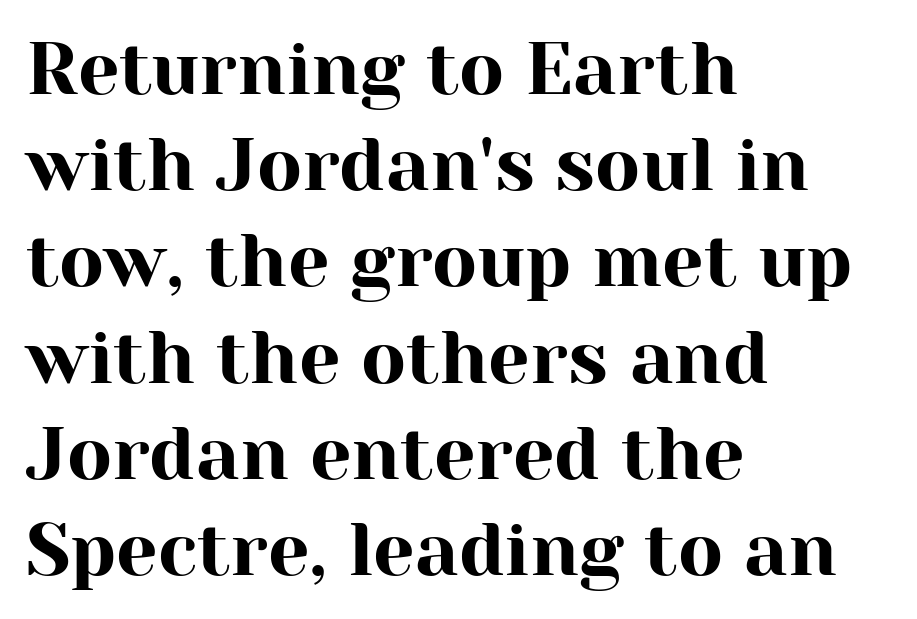
The face used here is proportionally spaced, like ordinary book or web type. Check under the words: just untouched page. The letters stand straight up with perfectly vertical stems. Compared with typical paragraphs, the rows here are spaced about the same.
